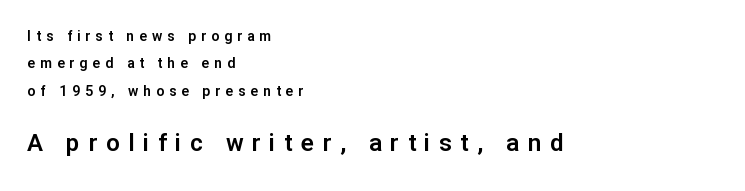
Q: Is the text italic (slanted)? A: No, it is upright.
Q: Is the text underlined? A: No.
Q: How is the paragraph aligned? A: Left-aligned.
Q: Is the spacing between letters normal or unusually wide? A: Unusually wide.
Q: Is the spacing between lines tight, normal or loose? A: Loose.
Q: Which block of text is set in a larger size, the first (top) or the second (bottom)? A: The second (bottom) one.
